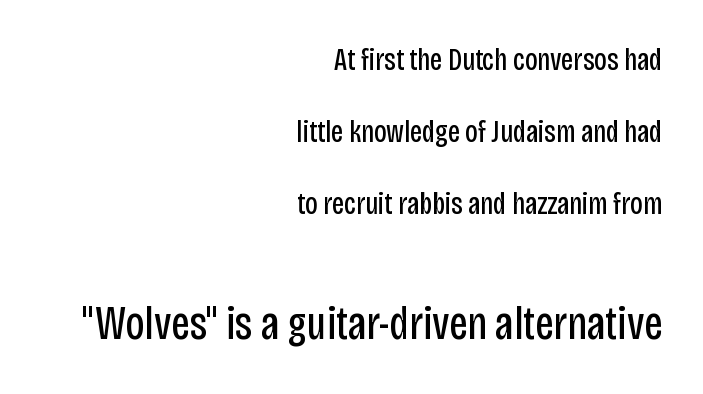
The image shows 47 px regular-weight, condensed sans-serif type, upright; set right-aligned, loose line spacing (2.33x), normal letter spacing, not underlined; the second (bottom) block is 1.52x larger; low stroke contrast and a large x-height.
